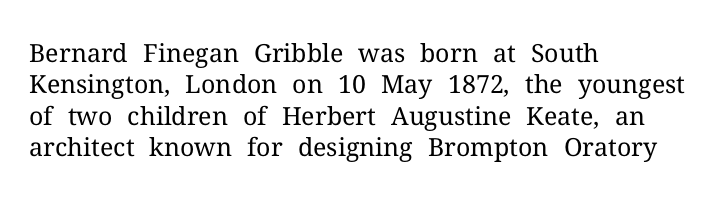
Q: Is the text bold? A: No.
Q: Is the text italic (slanted)? A: No, it is upright.
Q: Is the text underlined? A: No.
Q: How is the paragraph aligned? A: Left-aligned.
Q: Is the spacing between letters normal or unusually wide? A: Normal.
Q: Is the spacing between lines tight, normal or loose? A: Normal.
